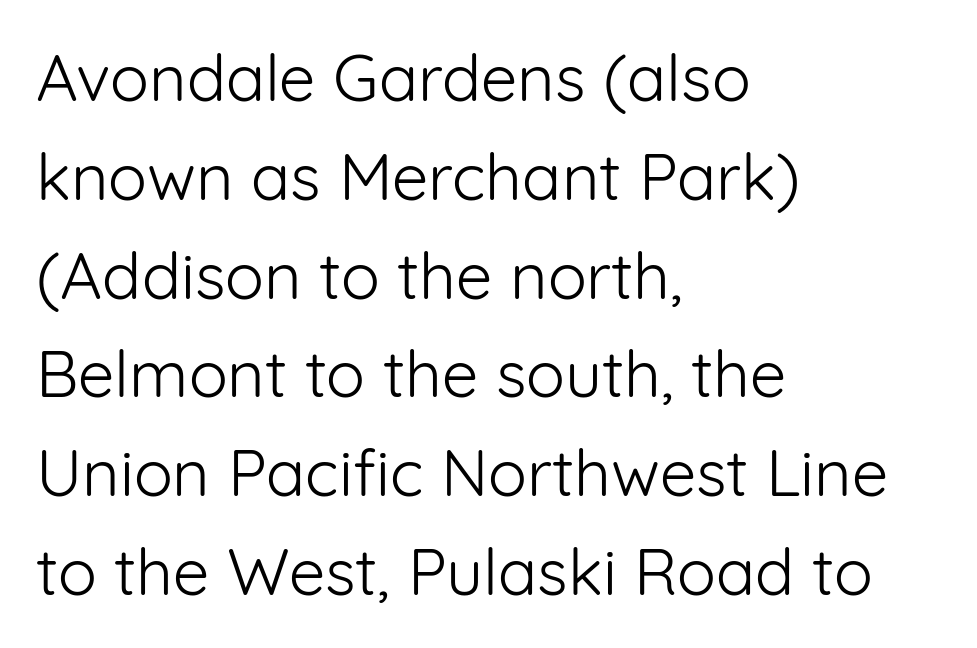
Q: Is the text bold? A: No.
Q: Is the text italic (slanted)? A: No, it is upright.
Q: Is the typeface a serif or a sans-serif typeface? A: Sans-serif.
Q: Is the text underlined? A: No.
Q: How is the paragraph aligned? A: Left-aligned.
Q: Is the spacing between letters normal or unusually wide? A: Normal.
Q: Is the spacing between lines tight, normal or loose? A: Normal.
Q: Width (condensed, normal, or wide)? A: Normal.
Q: Stroke contrast? A: Low.
Q: x-height? A: Medium.
Q: Monospaced? A: No.
